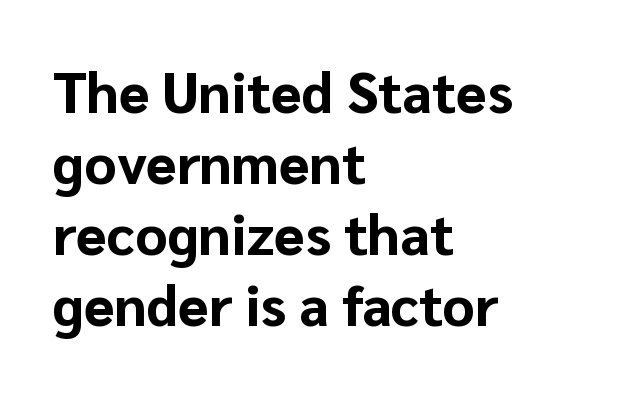
The image shows 56 px bold sans-serif type, upright; set left-aligned, normal line spacing (1.27x), normal letter spacing, not underlined; low stroke contrast and a medium x-height.
